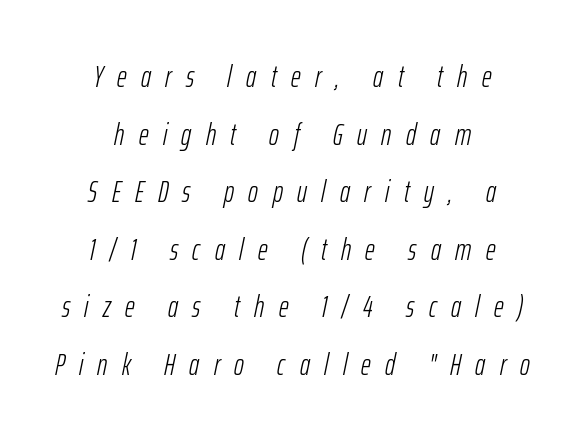
The image shows 30 px light, condensed type, italic (leaning right); set centered, loose line spacing (1.92x), unusually wide letter spacing (+0.48 em), not underlined; low stroke contrast and a medium x-height.
